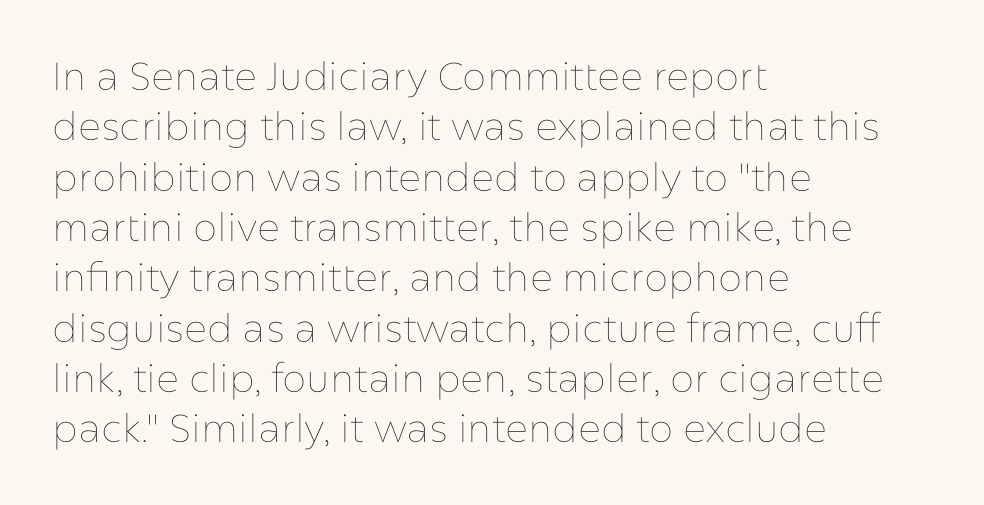
{"italic": "no", "bold": "no", "weight": "thin", "width": "normal", "stroke_contrast": "low", "x_height": "medium", "monospaced": "no", "underline": "no", "align": "left", "line_spacing": "normal", "line_spacing_ratio": 1.29, "letter_spacing": "normal", "letter_spacing_em": 0.0, "glyph_px": 39}
